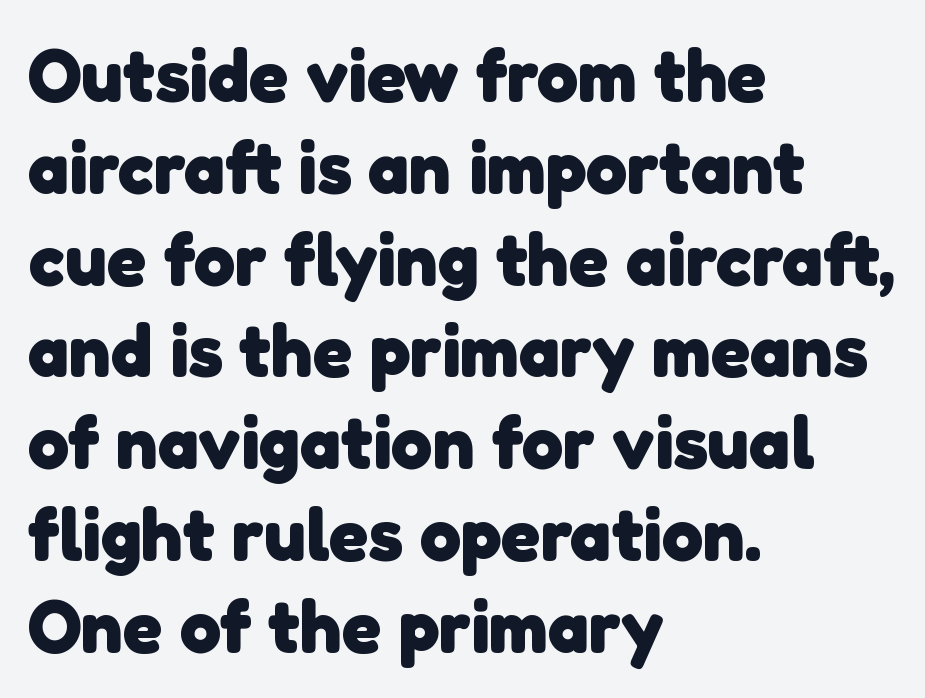
{"serif": "no", "bold": "yes", "weight": "heavy", "width": "normal", "stroke_contrast": "low", "x_height": "medium", "monospaced": "no", "underline": "no", "align": "left", "line_spacing_ratio": 1.24, "letter_spacing": "normal", "letter_spacing_em": 0.0, "glyph_px": 74}
